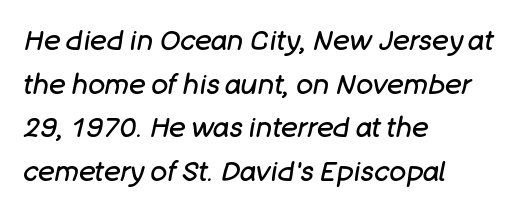
Q: Is the text bold? A: No.
Q: Is the text italic (slanted)? A: Yes, it leans right by about 11 degrees.
Q: Is the text underlined? A: No.
Q: How is the paragraph aligned? A: Left-aligned.
Q: Is the spacing between letters normal or unusually wide? A: Normal.
Q: Is the spacing between lines tight, normal or loose? A: Normal.
Q: Width (condensed, normal, or wide)? A: Normal.
Q: Stroke contrast? A: Low.
Q: x-height? A: Large.
Q: Monospaced? A: No.
